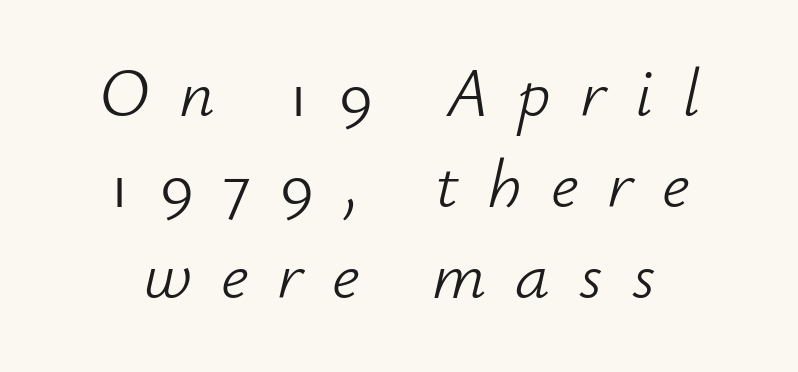
The image shows 69 px light type, italic (leaning right); set centered, normal line spacing (1.32x), unusually wide letter spacing (+0.42 em), not underlined; low stroke contrast and a small x-height.
